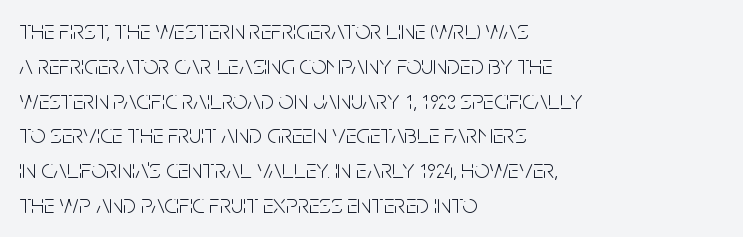
The image shows 27 px text type, upright; set left-aligned, normal line spacing (1.29x), normal letter spacing, not underlined.
